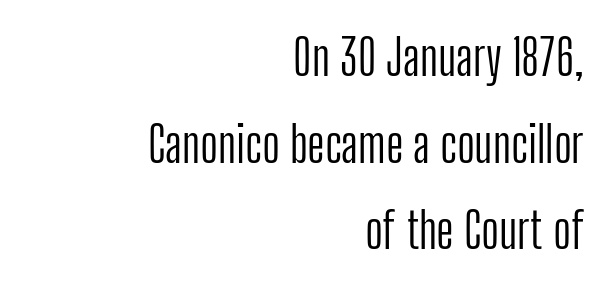
{"serif": "no", "italic": "no", "bold": "no", "weight": "light", "width": "condensed", "stroke_contrast": "low", "x_height": "medium", "monospaced": "no", "underline": "no", "align": "right", "line_spacing_ratio": 1.77, "letter_spacing": "normal", "letter_spacing_em": 0.0, "glyph_px": 49}
